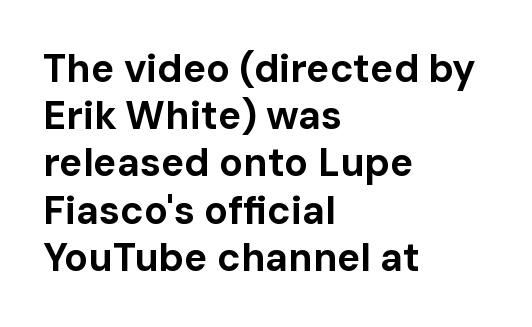
{"serif": "no", "italic": "no", "bold": "yes", "weight": "bold", "width": "normal", "stroke_contrast": "low", "x_height": "medium", "monospaced": "no", "underline": "no", "align": "left", "line_spacing_ratio": 1.21, "letter_spacing": "normal", "letter_spacing_em": 0.0, "glyph_px": 39}
